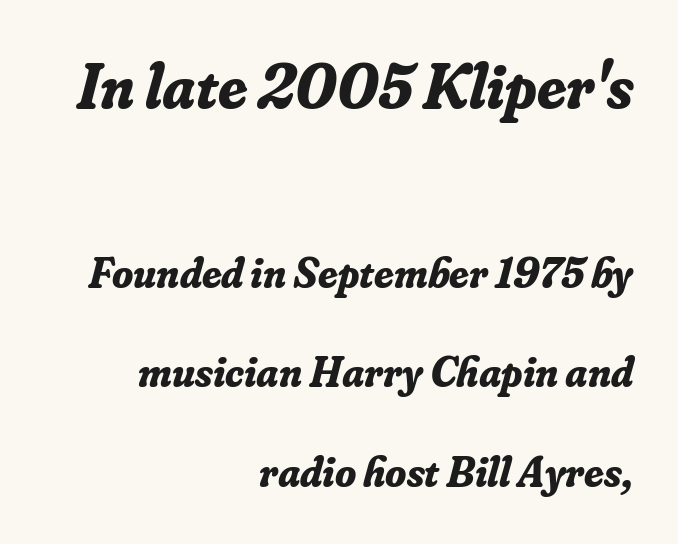
The image shows 64 px bold serif type, italic (leaning right); set right-aligned, loose line spacing (2.32x), normal letter spacing, not underlined; the first (top) block is 1.49x larger; low stroke contrast and a small x-height.
